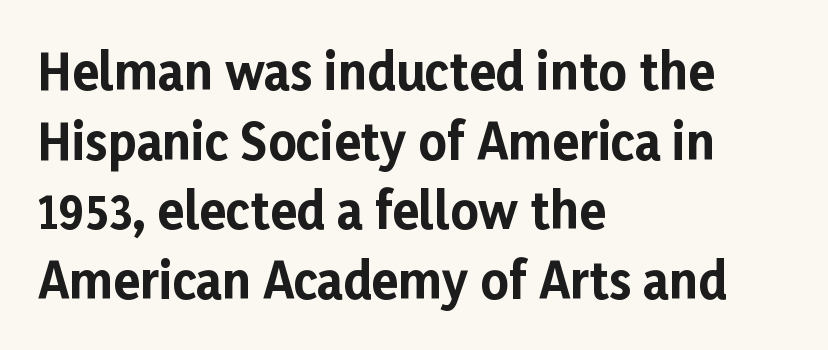
How would I describe the line gaps? Plain and ordinary. This sample uses an upright cut, with every glyph sitting square on the baseline. These lines are rendered in a variable-pitch font. One-word summary of the alignment: left.
